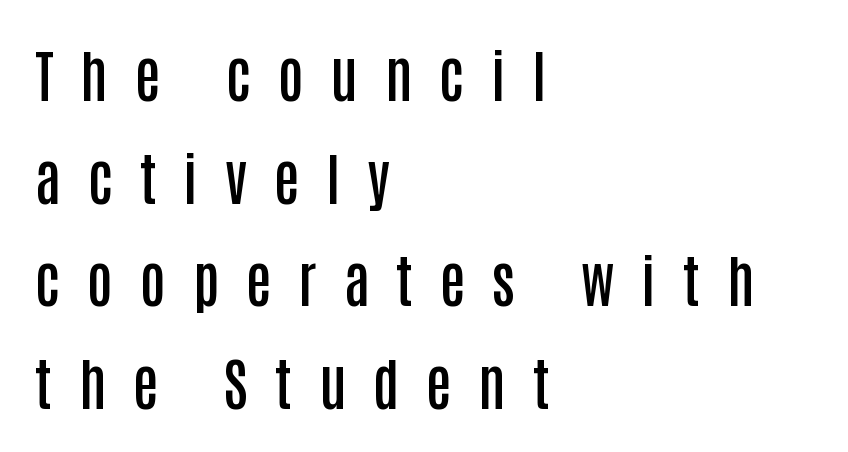
The image shows 57 px semibold, condensed sans-serif type, upright; set left-aligned, line spacing 1.8x, unusually wide letter spacing (+0.47 em), not underlined; low stroke contrast and a large x-height.
